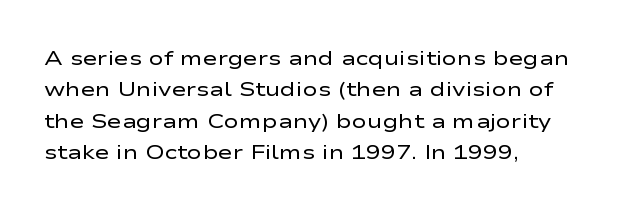
{"italic": "no", "bold": "no", "underline": "no", "align": "left", "line_spacing": "normal", "line_spacing_ratio": 1.57, "letter_spacing": "normal", "letter_spacing_em": 0.0, "glyph_px": 20}
